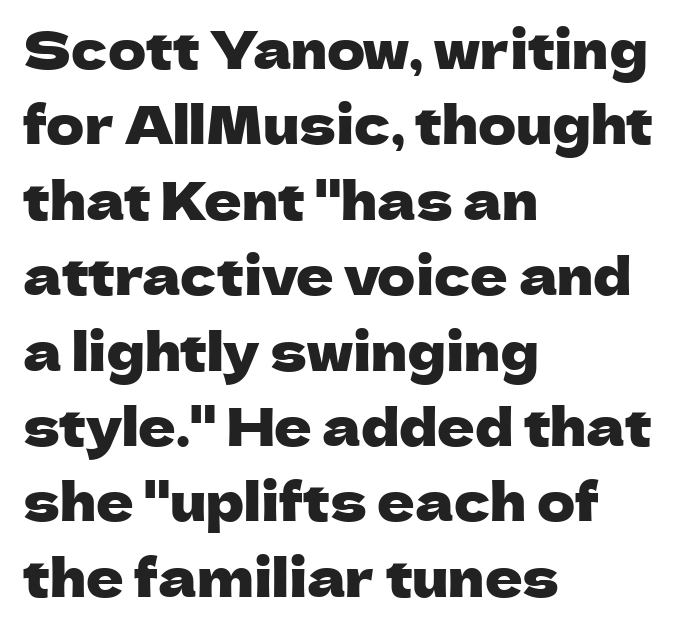
The passage shown stacks its lines at a standard gap. A typesetter would call this proportional, since set widths differ per character. A roman cut, with each character standing at attention. Only glyphs here, with clear space below each row.
